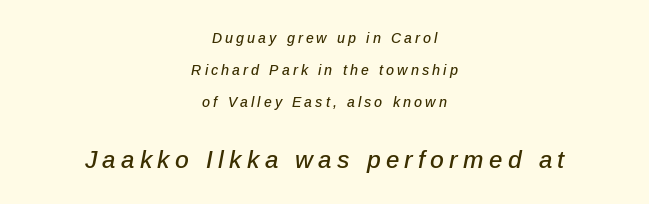
{"italic": "yes", "lean": "right", "slant_degrees": 12, "underline": "no", "align": "center", "line_spacing": "loose", "line_spacing_ratio": 2.3, "letter_spacing": "wide", "letter_spacing_em": 0.22, "larger_block": "second", "size_ratio": 1.71, "glyph_px": 24}
